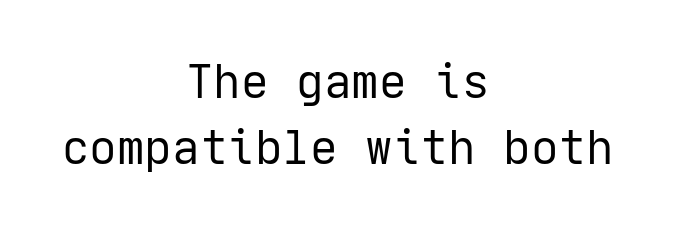
The image shows 46 px regular-weight sans-serif type, upright; set centered, normal line spacing (1.44x), normal letter spacing, not underlined; low stroke contrast and a medium x-height.
